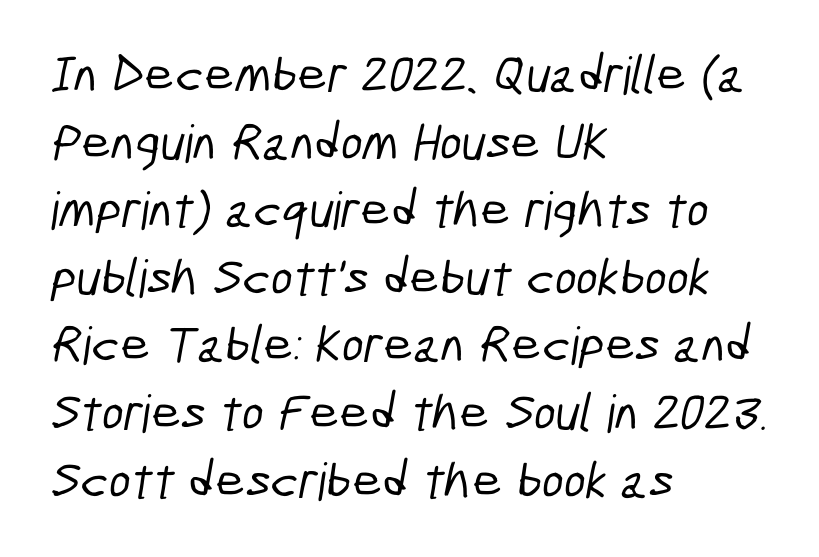
{"serif": "no", "width": "condensed", "stroke_contrast": "low", "x_height": "medium", "monospaced": "no", "underline": "no", "align": "left", "line_spacing": "normal", "line_spacing_ratio": 1.3, "letter_spacing": "normal", "letter_spacing_em": 0.0, "glyph_px": 52}
